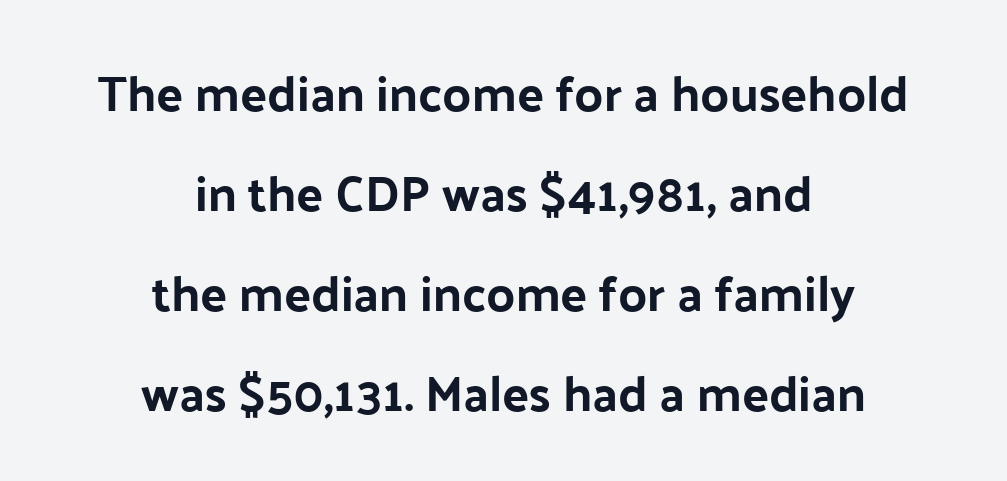
{"serif": "no", "italic": "no", "width": "normal", "stroke_contrast": "low", "x_height": "medium", "monospaced": "no", "underline": "no", "align": "center", "line_spacing": "loose", "line_spacing_ratio": 2.0, "letter_spacing": "normal", "letter_spacing_em": 0.0, "glyph_px": 50}
